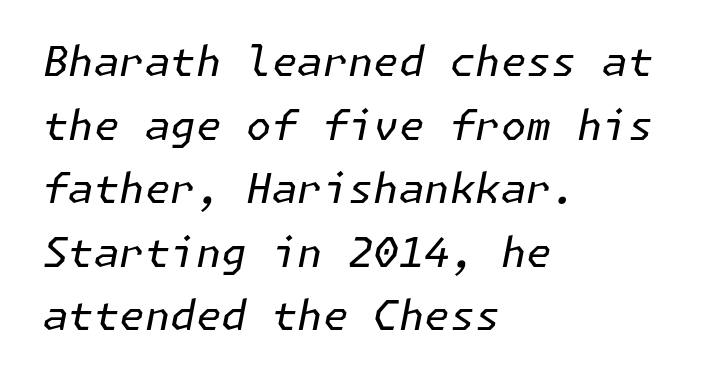
Left-aligned paragraph, ragged on the right. Does extra space separate the letters? No, they use regular spacing. Regarding leading, the lines here are spaced in the standard way. You can tell it's italic because the verticals aren't actually vertical. The characters are drawn with everyday or finer stroke widths. Underlining? Definitely not there.
